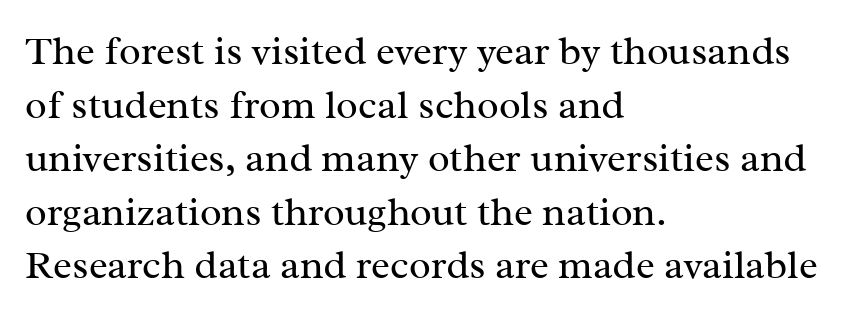
The image shows 40 px regular-weight serif type, upright; set left-aligned, normal line spacing (1.34x), normal letter spacing, not underlined; medium stroke contrast and a medium x-height.
